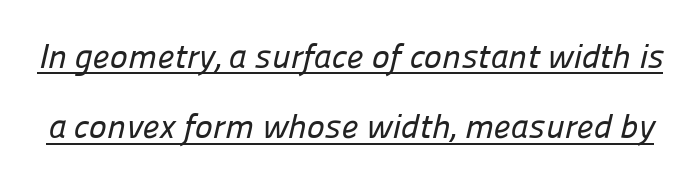
The image shows 34 px sans-serif type; set loose line spacing (2.07x), normal letter spacing, underlined; low stroke contrast and a medium x-height.
